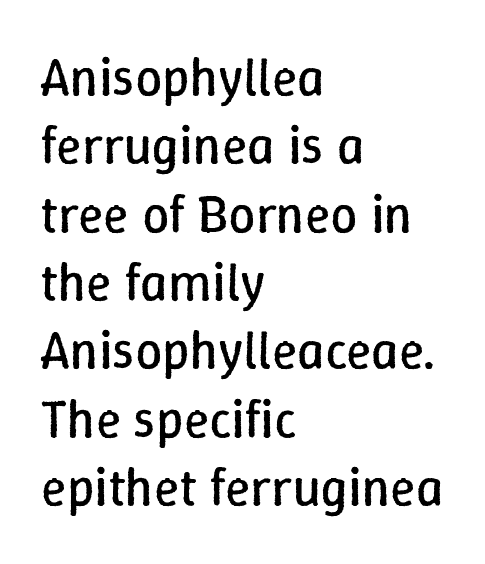
Posture: straight, roman, zero tilt. Casual observation: everything's shoved over to the left. Regarding leading, the lines here are spaced in the standard way. Letter spacing: default.
